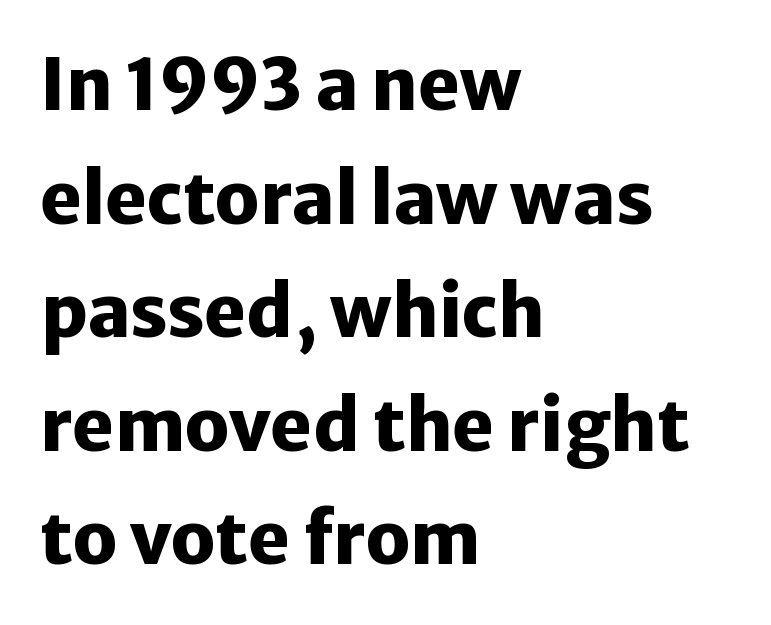
The image shows 71 px heavy sans-serif type, upright; set left-aligned, normal line spacing (1.6x), normal letter spacing, not underlined; low stroke contrast and a medium x-height.
